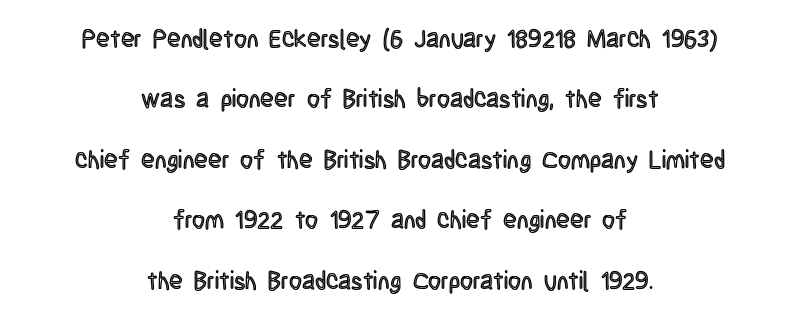
The image shows 25 px text type, upright; set centered, loose line spacing (2.42x), normal letter spacing, not underlined.
